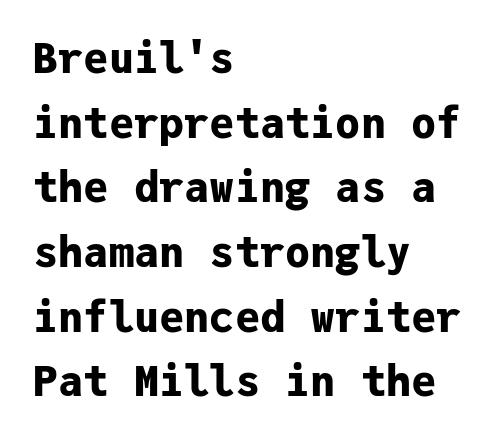
Does the type have serifs? No, each stem ends abruptly. Underlining? Definitely not there. Characters follow at the spacing the type designer built in. Horizontal bands of white between lines are of average thickness.
